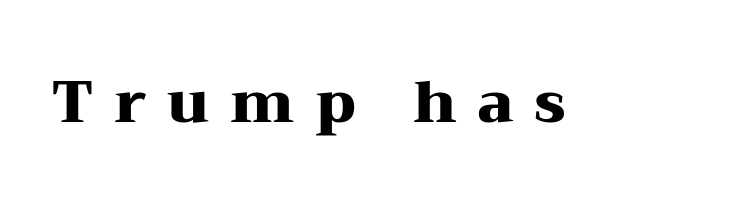
The image shows 58 px heavy, wide serif type, upright; set unusually wide letter spacing (+0.36 em), not underlined; medium stroke contrast and a medium x-height.
